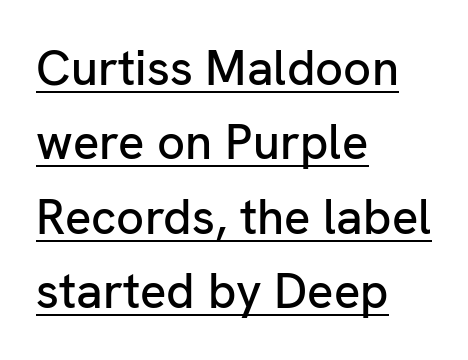
No feet cap the strokes, marking this as sans-serif type. Short and long lines alike share a common starting point at left. Default kerning and tracking; the words read as compact shapes. Successive baselines arrive at the customary interval.
